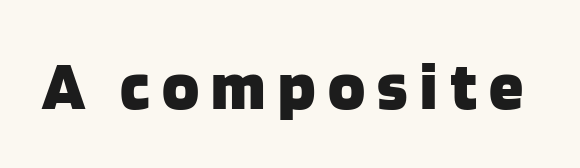
{"serif": "no", "italic": "no", "bold": "yes", "weight": "heavy", "width": "normal", "stroke_contrast": "low", "x_height": "large", "monospaced": "no", "underline": "no", "glyph_px": 69}
